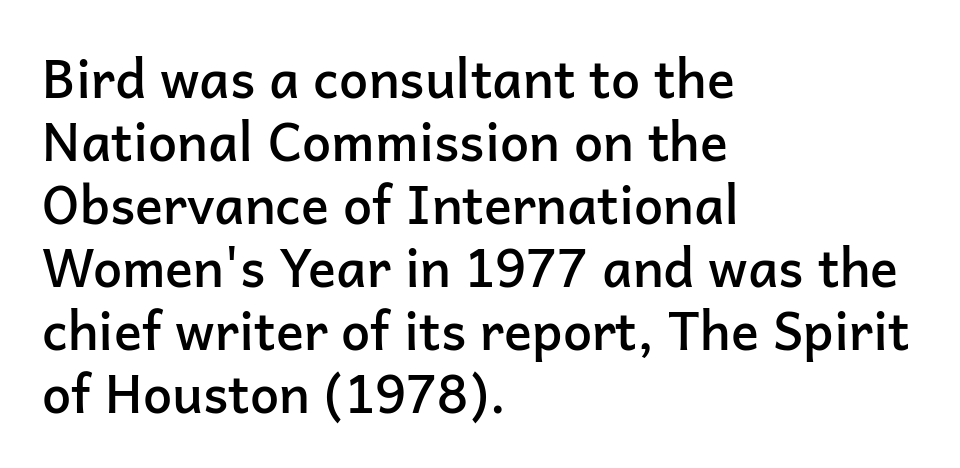
The image shows 52 px semibold sans-serif type, upright; set left-aligned, line spacing 1.21x, normal letter spacing, not underlined; low stroke contrast and a medium x-height.
